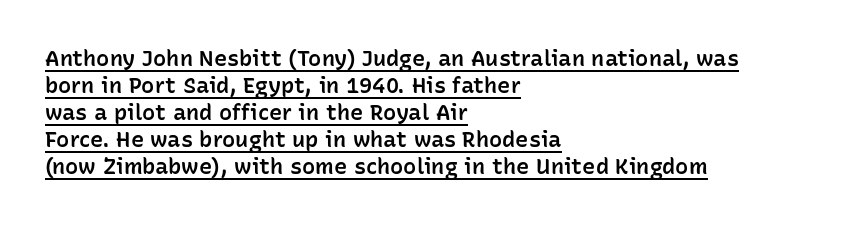
Q: Is the text bold? A: Semi-bold.
Q: Is the text italic (slanted)? A: No, it is upright.
Q: Is the text underlined? A: Yes.
Q: How is the paragraph aligned? A: Left-aligned.
Q: Is the spacing between letters normal or unusually wide? A: Normal.
